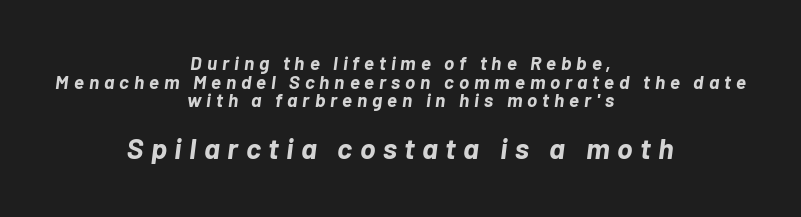
The image shows 29 px bold type, italic (leaning right); set centered, tight line spacing (0.98x), unusually wide letter spacing (+0.26 em), not underlined; the second (bottom) block is 1.53x larger; low stroke contrast and a medium x-height.
